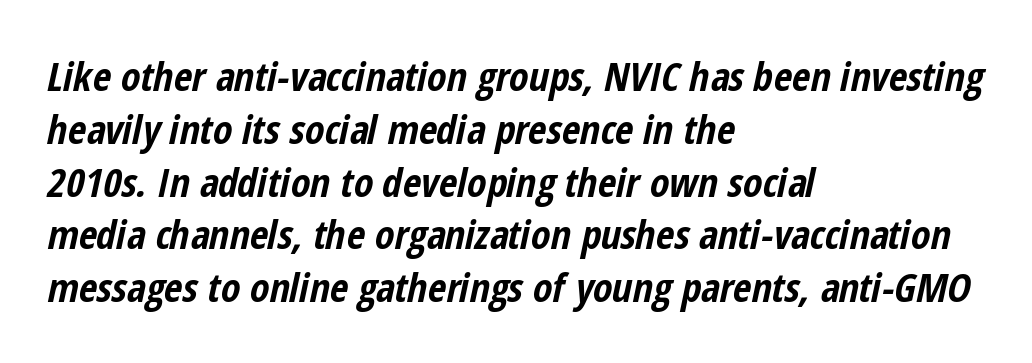
{"italic": "yes", "lean": "right", "slant_degrees": 12, "bold": "yes", "weight": "bold", "width": "condensed", "stroke_contrast": "low", "x_height": "medium", "monospaced": "no", "underline": "no", "align": "left", "line_spacing": "normal", "line_spacing_ratio": 1.32, "letter_spacing": "normal", "letter_spacing_em": 0.0, "glyph_px": 40}
